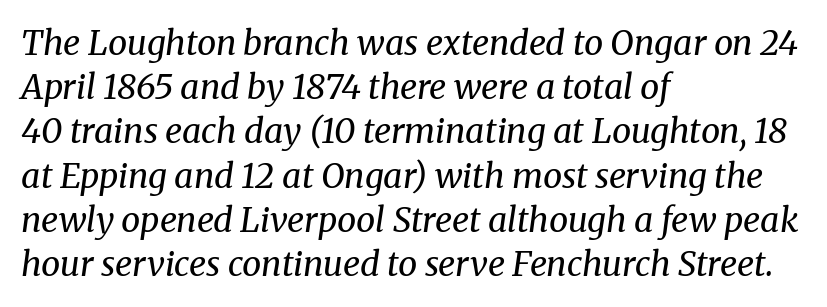
{"serif": "yes", "italic": "yes", "lean": "right", "slant_degrees": 8, "bold": "no", "weight": "regular", "width": "normal", "stroke_contrast": "medium", "x_height": "medium", "monospaced": "no", "underline": "no", "align": "left", "line_spacing": "normal", "line_spacing_ratio": 1.3, "letter_spacing": "normal", "letter_spacing_em": 0.0, "glyph_px": 34}
